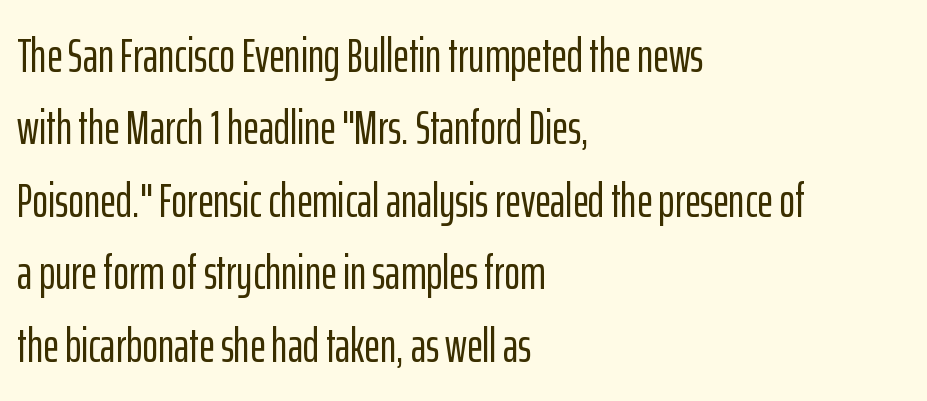
{"serif": "no", "italic": "no", "width": "condensed", "stroke_contrast": "low", "x_height": "medium", "monospaced": "no", "underline": "no", "align": "left", "line_spacing": "normal", "line_spacing_ratio": 1.51, "letter_spacing": "normal", "letter_spacing_em": 0.0, "glyph_px": 48}
